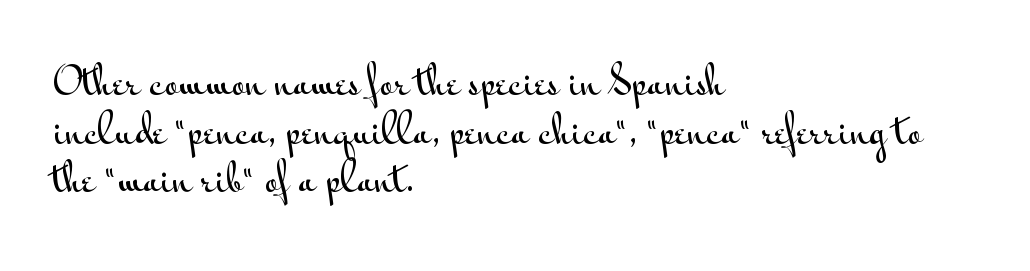
Q: Is the typeface a serif or a sans-serif typeface? A: Sans-serif.
Q: Is the text underlined? A: No.
Q: How is the paragraph aligned? A: Left-aligned.
Q: Is the spacing between letters normal or unusually wide? A: Normal.
Q: Is the spacing between lines tight, normal or loose? A: Normal.
Q: Width (condensed, normal, or wide)? A: Wide.
Q: Stroke contrast? A: Medium.
Q: x-height? A: Small.
Q: Monospaced? A: No.
